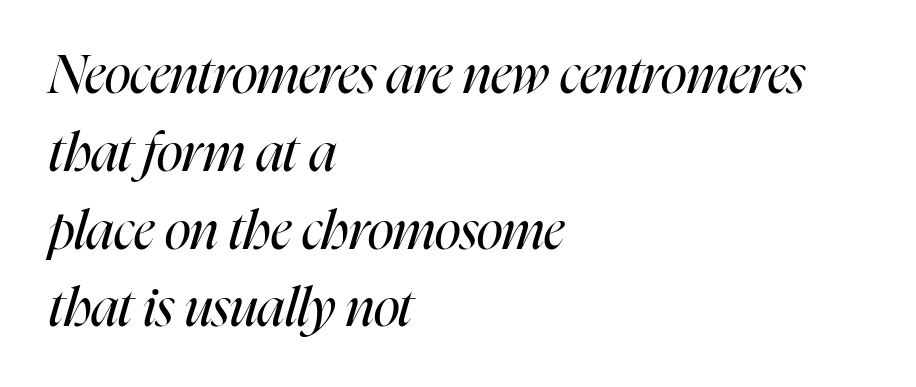
Q: Is the text bold? A: No.
Q: Is the text italic (slanted)? A: Yes, it leans right by about 16 degrees.
Q: Is the text underlined? A: No.
Q: How is the paragraph aligned? A: Left-aligned.
Q: Is the spacing between letters normal or unusually wide? A: Normal.
Q: Is the spacing between lines tight, normal or loose? A: Normal.
Q: Width (condensed, normal, or wide)? A: Condensed.
Q: Stroke contrast? A: High.
Q: x-height? A: Medium.
Q: Monospaced? A: No.
